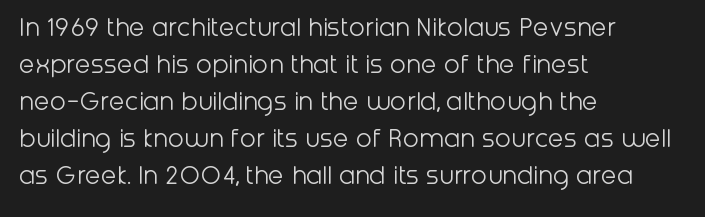
The image shows 29 px light sans-serif type, upright; set left-aligned, normal line spacing (1.28x), normal letter spacing, not underlined; low stroke contrast and a medium x-height.
